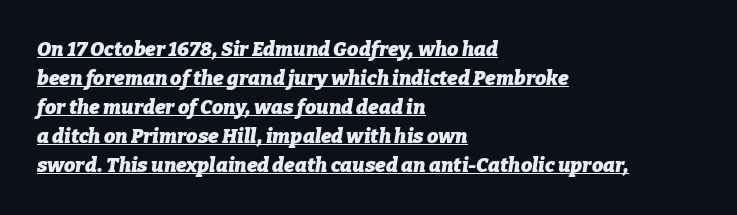
Q: Is the text bold? A: Yes.
Q: Is the text italic (slanted)? A: Yes, it leans right by about 9 degrees.
Q: Is the text underlined? A: Yes.
Q: How is the paragraph aligned? A: Left-aligned.
Q: Is the spacing between letters normal or unusually wide? A: Normal.
Q: Is the spacing between lines tight, normal or loose? A: Normal.
